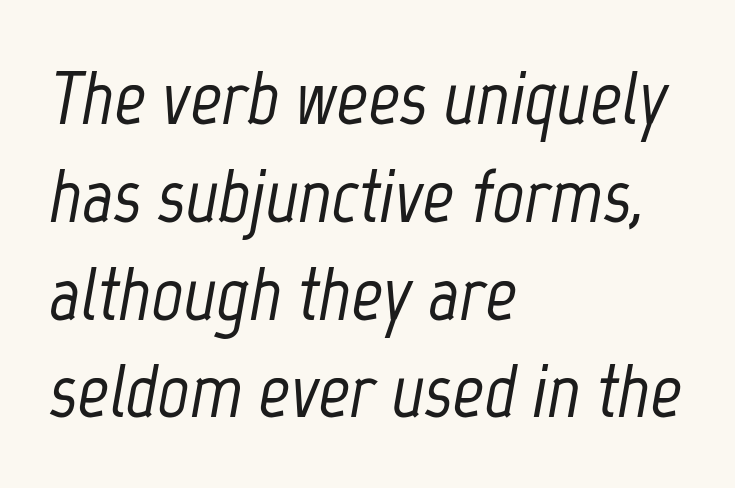
Q: Is the text italic (slanted)? A: Yes, it leans right by about 12 degrees.
Q: Is the text underlined? A: No.
Q: How is the paragraph aligned? A: Left-aligned.
Q: Is the spacing between letters normal or unusually wide? A: Normal.
Q: Is the spacing between lines tight, normal or loose? A: Normal.
Q: Width (condensed, normal, or wide)? A: Condensed.
Q: Stroke contrast? A: Low.
Q: x-height? A: Medium.
Q: Monospaced? A: No.
